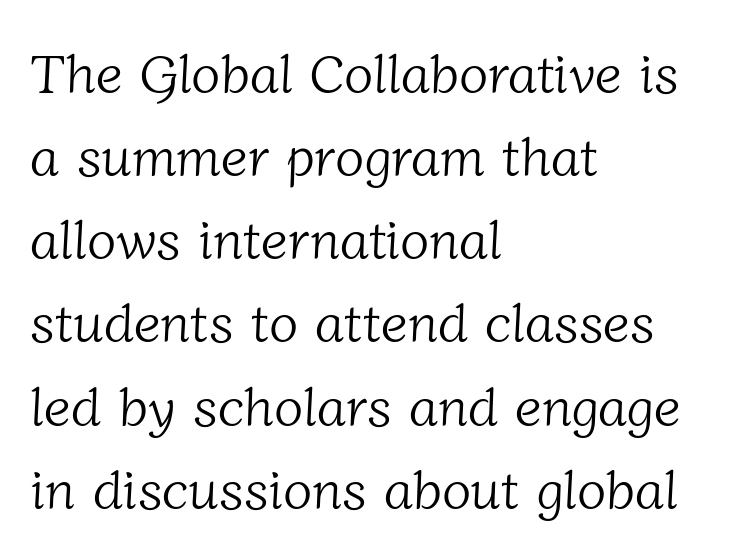
Q: Is the text bold? A: No.
Q: Is the typeface a serif or a sans-serif typeface? A: Serif.
Q: Is the text underlined? A: No.
Q: How is the paragraph aligned? A: Left-aligned.
Q: Is the spacing between letters normal or unusually wide? A: Normal.
Q: Is the spacing between lines tight, normal or loose? A: Normal.
Q: Width (condensed, normal, or wide)? A: Normal.
Q: Stroke contrast? A: Low.
Q: x-height? A: Medium.
Q: Monospaced? A: No.
